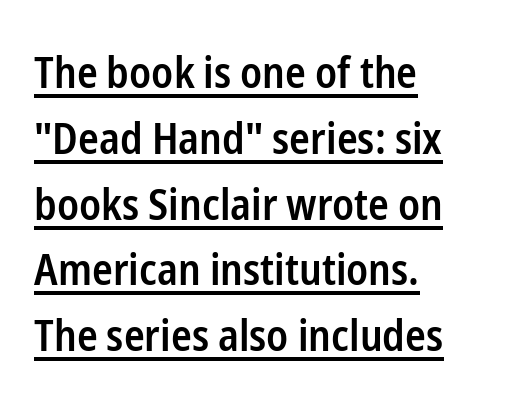
Q: Is the text bold? A: Semi-bold.
Q: Is the text italic (slanted)? A: No, it is upright.
Q: Is the typeface a serif or a sans-serif typeface? A: Sans-serif.
Q: Is the text underlined? A: Yes.
Q: How is the paragraph aligned? A: Left-aligned.
Q: Is the spacing between letters normal or unusually wide? A: Normal.
Q: Is the spacing between lines tight, normal or loose? A: Normal.
Q: Width (condensed, normal, or wide)? A: Condensed.
Q: Stroke contrast? A: Low.
Q: x-height? A: Medium.
Q: Monospaced? A: No.
